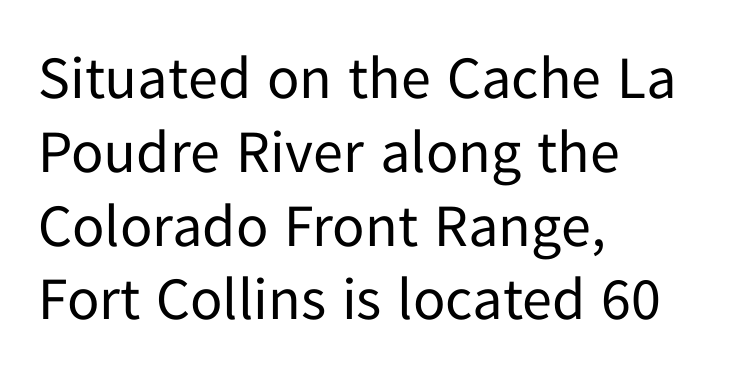
The image shows 60 px regular-weight sans-serif type, upright; set left-aligned, line spacing 1.23x, normal letter spacing, not underlined; low stroke contrast and a medium x-height.
